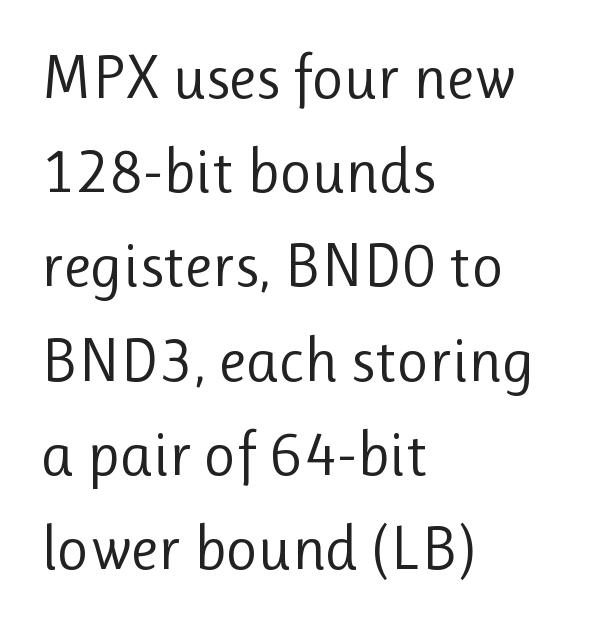
Q: Is the text bold? A: No.
Q: Is the text italic (slanted)? A: No, it is upright.
Q: Is the typeface a serif or a sans-serif typeface? A: Sans-serif.
Q: Is the text underlined? A: No.
Q: How is the paragraph aligned? A: Left-aligned.
Q: Is the spacing between letters normal or unusually wide? A: Normal.
Q: Is the spacing between lines tight, normal or loose? A: Normal.
Q: Width (condensed, normal, or wide)? A: Normal.
Q: Stroke contrast? A: Low.
Q: x-height? A: Medium.
Q: Monospaced? A: No.
